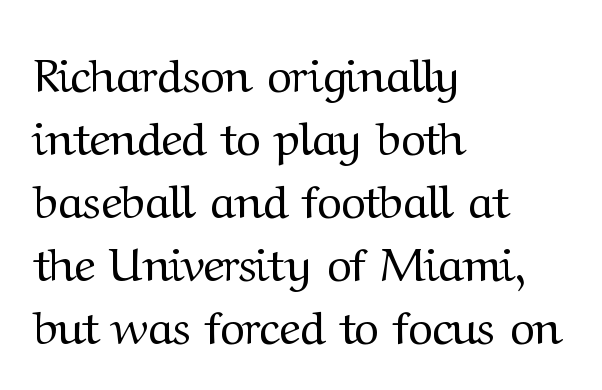
{"serif": "yes", "italic": "no", "bold": "no", "weight": "regular", "width": "normal", "stroke_contrast": "medium", "x_height": "medium", "monospaced": "no", "underline": "no", "align": "left", "line_spacing": "normal", "line_spacing_ratio": 1.34, "letter_spacing": "normal", "letter_spacing_em": 0.0, "glyph_px": 47}
